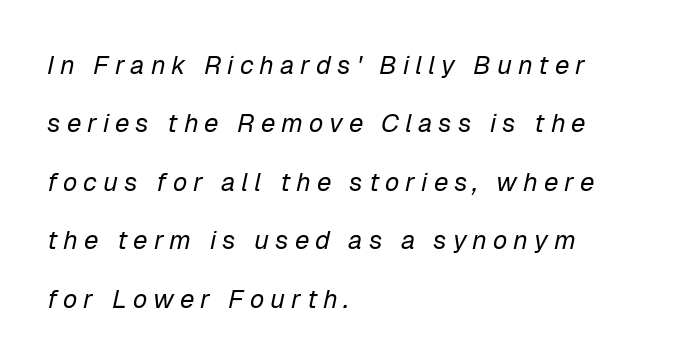
No word sits above an underline. Nothing heavy about these letters — not bold at all. It's the slanting kind of type. Does the copy run flush right? No — it runs flush left. You could fit nearly another row in the gap between these rows.
